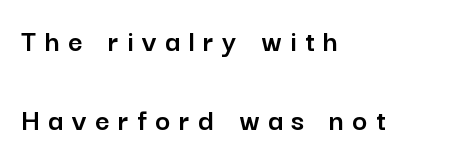
Q: Is the text italic (slanted)? A: No, it is upright.
Q: Is the typeface a serif or a sans-serif typeface? A: Sans-serif.
Q: Is the text underlined? A: No.
Q: How is the paragraph aligned? A: Left-aligned.
Q: Is the spacing between letters normal or unusually wide? A: Unusually wide.
Q: Is the spacing between lines tight, normal or loose? A: Loose.
Q: Width (condensed, normal, or wide)? A: Normal.
Q: Stroke contrast? A: Low.
Q: x-height? A: Medium.
Q: Monospaced? A: No.
